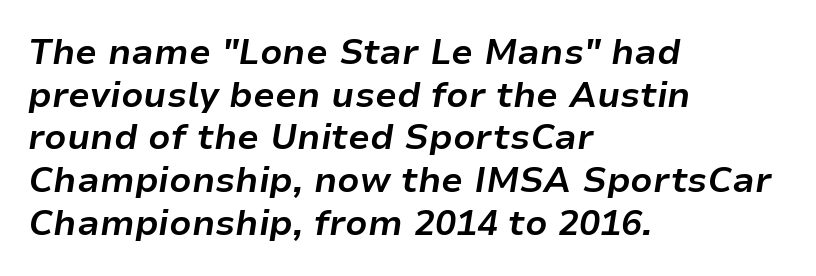
The image shows 35 px bold type, italic (leaning right); set left-aligned, line spacing 1.22x, normal letter spacing, not underlined; low stroke contrast and a medium x-height.
